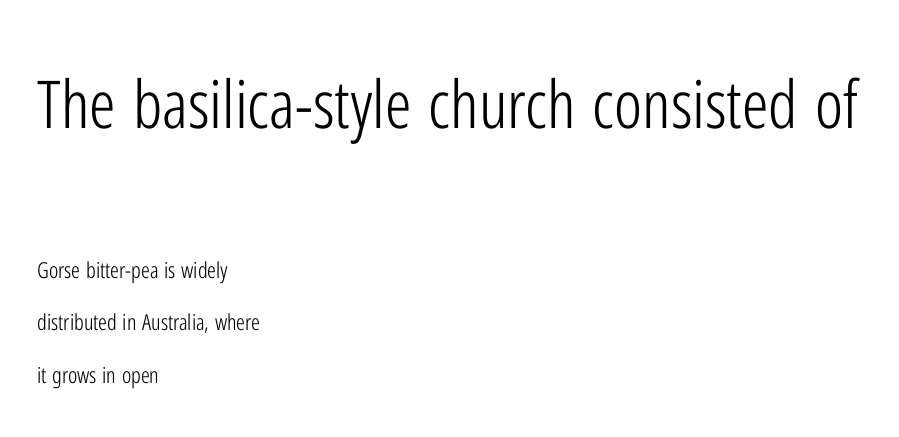
The image shows 66 px light, condensed sans-serif type, upright; set left-aligned, loose line spacing (2.38x), normal letter spacing, not underlined; the first (top) block is 3.0x larger; low stroke contrast and a medium x-height.
